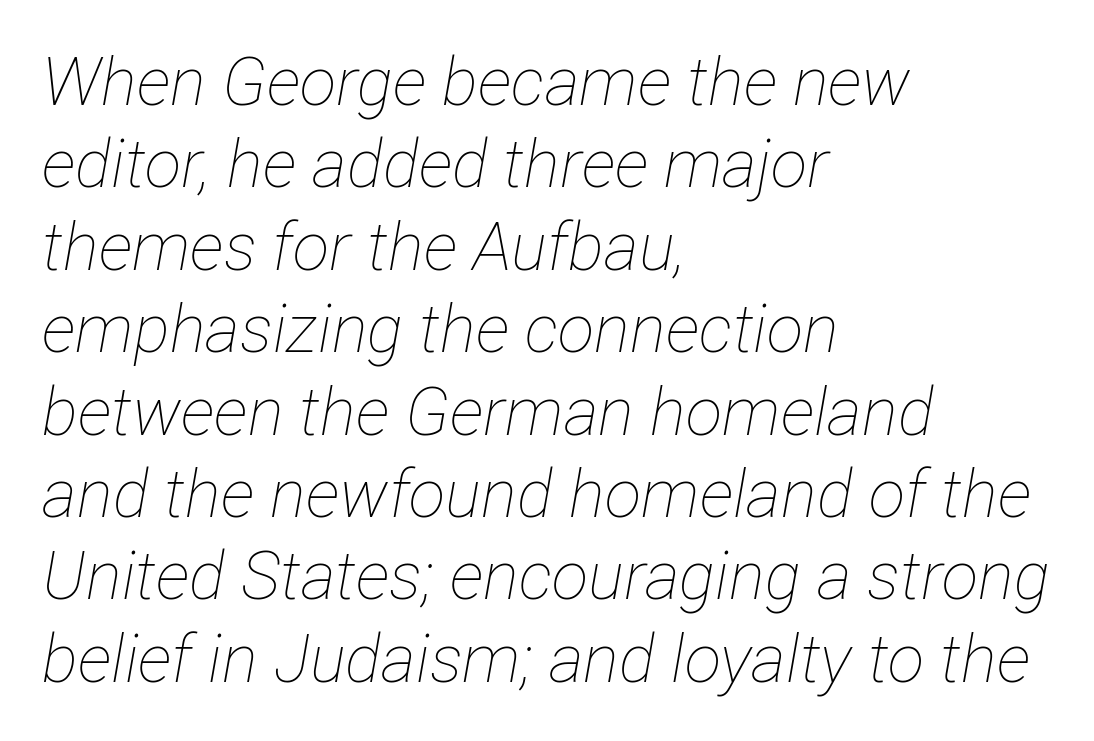
The image shows 67 px thin, condensed type, italic (leaning right); set left-aligned, line spacing 1.23x, normal letter spacing, not underlined; low stroke contrast and a medium x-height.
